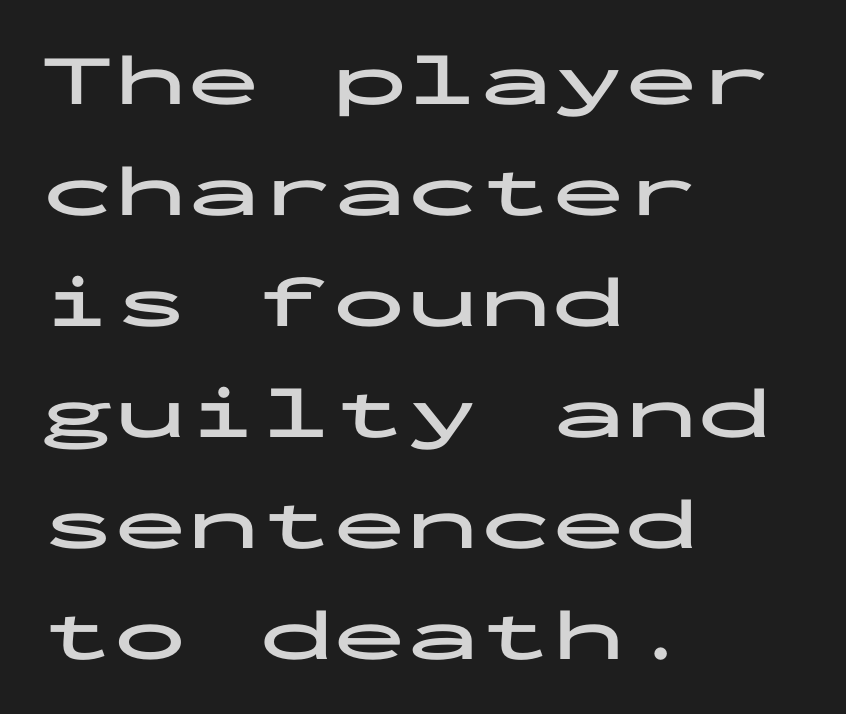
The image shows 73 px bold, wide sans-serif type, upright, monospaced; set left-aligned, normal line spacing (1.52x), normal letter spacing, not underlined; low stroke contrast and a medium x-height.
